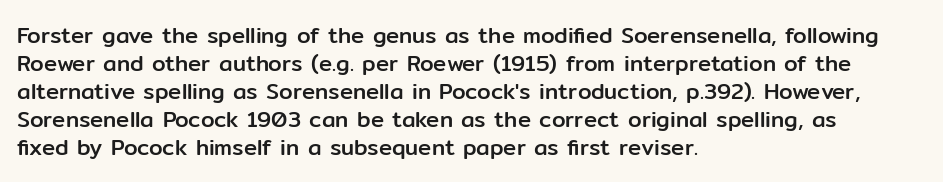
{"italic": "no", "underline": "no", "align": "left", "line_spacing": "normal", "line_spacing_ratio": 1.27, "letter_spacing": "normal", "letter_spacing_em": 0.0, "glyph_px": 22}
